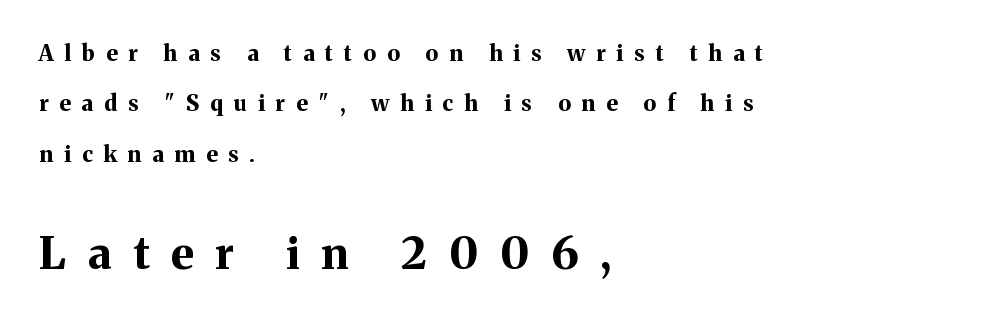
The image shows 44 px bold serif type, upright; set left-aligned, loose line spacing (2.29x), unusually wide letter spacing (+0.5 em), not underlined; the second (bottom) block is 2.0x larger; medium stroke contrast and a medium x-height.
